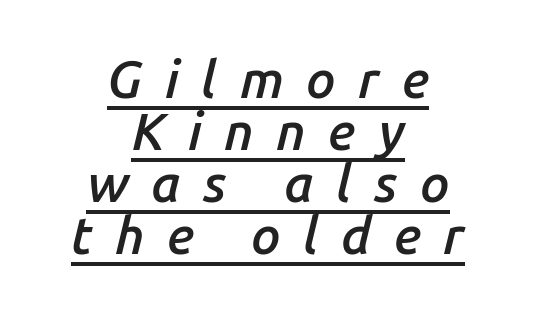
The letters advance in unequal steps, a hallmark of proportional type. Line spacing here is tight. I'd describe the lettering as semibold — firm but not a full bold. Has an underline been added? It has. The setting favours the middle, as headings and verse often do. This is oblique type, the kind used for emphasis or titles.
